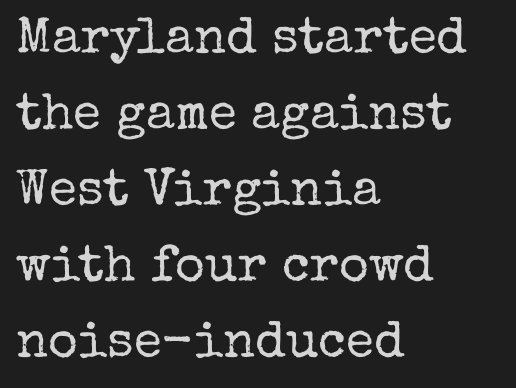
Q: Is the text bold? A: No.
Q: Is the text italic (slanted)? A: No, it is upright.
Q: Is the typeface a serif or a sans-serif typeface? A: Serif.
Q: Is the text underlined? A: No.
Q: How is the paragraph aligned? A: Left-aligned.
Q: Is the spacing between letters normal or unusually wide? A: Normal.
Q: Is the spacing between lines tight, normal or loose? A: Normal.
Q: Width (condensed, normal, or wide)? A: Normal.
Q: Stroke contrast? A: Low.
Q: x-height? A: Medium.
Q: Monospaced? A: No.
